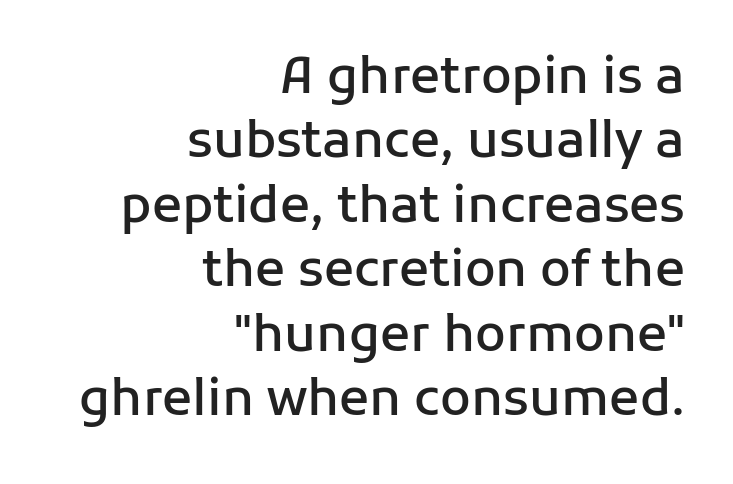
Q: Is the text bold? A: Semi-bold.
Q: Is the text italic (slanted)? A: No, it is upright.
Q: Is the typeface a serif or a sans-serif typeface? A: Sans-serif.
Q: Is the text underlined? A: No.
Q: How is the paragraph aligned? A: Right-aligned.
Q: Is the spacing between letters normal or unusually wide? A: Normal.
Q: Is the spacing between lines tight, normal or loose? A: Normal.
Q: Width (condensed, normal, or wide)? A: Normal.
Q: Stroke contrast? A: Low.
Q: x-height? A: Medium.
Q: Monospaced? A: No.
